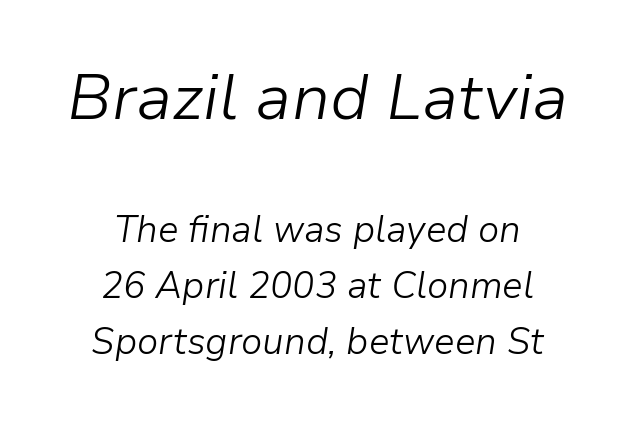
The glyphs are unaccompanied by any horizontal stroke below them. Size contrast runs from large at the top to small at the bottom. Baseline-to-baseline distance is the conventional proportion of letter height. Characters follow at the spacing the type designer built in.
